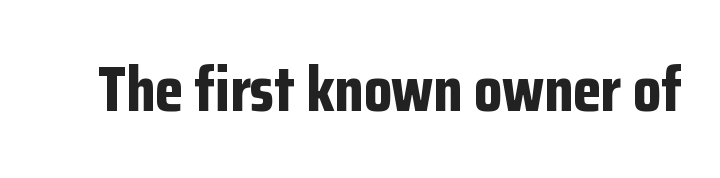
{"serif": "no", "italic": "no", "bold": "yes", "weight": "bold", "width": "condensed", "stroke_contrast": "low", "x_height": "medium", "monospaced": "no", "underline": "no", "letter_spacing": "normal", "letter_spacing_em": 0.0, "glyph_px": 64}
